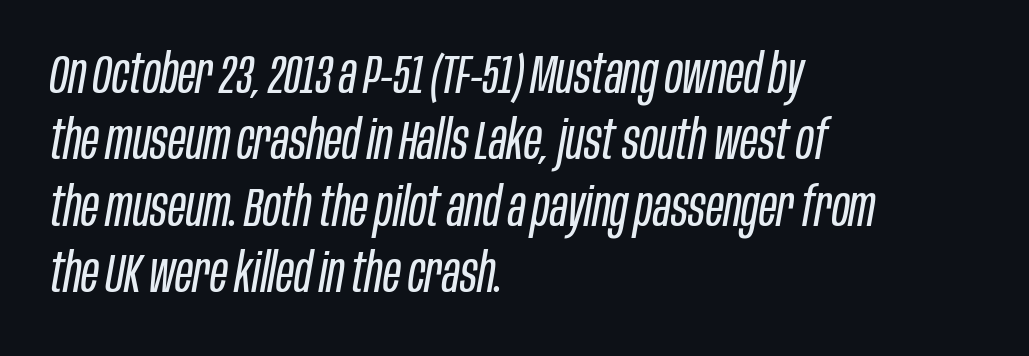
Glance below the letters and you will spot only blank space. Does the lettering tilt? It does — this is italic. Is the type heavy? It reads as light-to-regular instead. The compositor pushed each line to the left boundary. The face used here is proportionally spaced, like ordinary book or web type. Between one letter and the next there's only the usual sliver of space.
